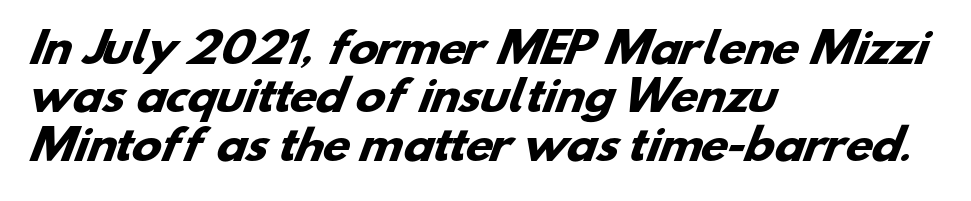
Q: Is the text bold? A: Yes.
Q: Is the typeface a serif or a sans-serif typeface? A: Sans-serif.
Q: Is the text underlined? A: No.
Q: How is the paragraph aligned? A: Left-aligned.
Q: Is the spacing between letters normal or unusually wide? A: Normal.
Q: Width (condensed, normal, or wide)? A: Wide.
Q: Stroke contrast? A: Low.
Q: x-height? A: Small.
Q: Monospaced? A: No.
